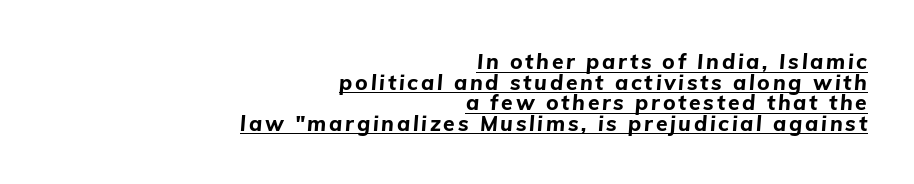
In designer terms, the underline attribute is active on this setting. The vertical gap from one line to the next is small. Every row of glyphs terminates at an identical x-position on the right. These words are printed bold, with thick strokes throughout. Quick note: italic.
